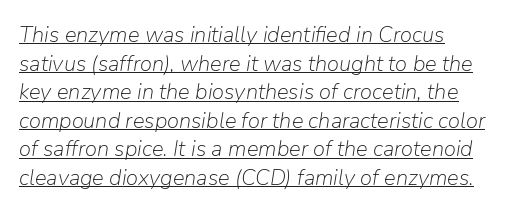
Looking at the ascenders, they clearly lean. Weight class: somewhere from thin through regular. Students, observe: this is what conventionally led text looks like. Looks like someone drew a line under every word here.
